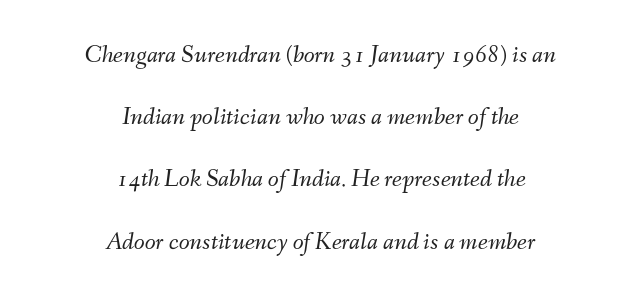
The image shows 25 px text type, italic (leaning right); set centered, loose line spacing (2.49x), normal letter spacing, not underlined.
